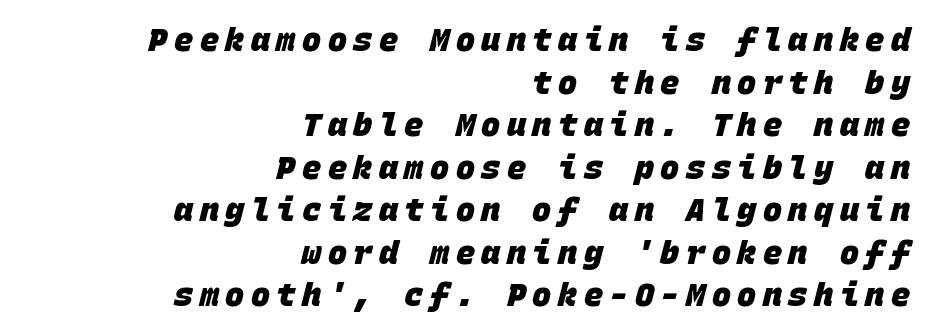
The image shows 32 px heavy sans-serif type, monospaced; set right-aligned, normal line spacing (1.33x), unusually wide letter spacing (+0.2 em), not underlined; low stroke contrast and a large x-height.
